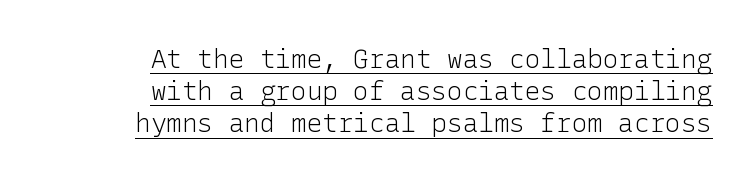
Q: Is the text bold? A: No.
Q: Is the text italic (slanted)? A: No, it is upright.
Q: Is the text underlined? A: Yes.
Q: How is the paragraph aligned? A: Right-aligned.
Q: Is the spacing between letters normal or unusually wide? A: Normal.
